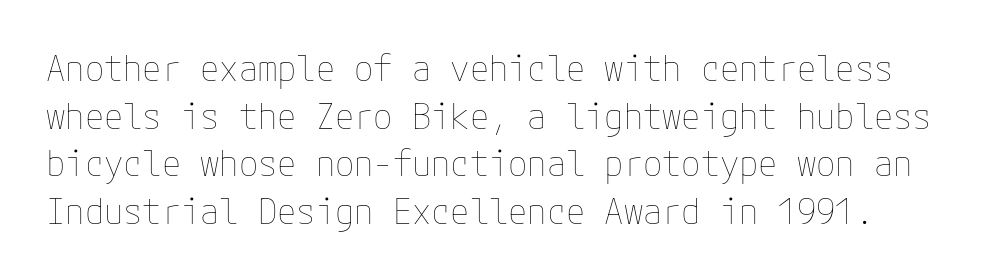
{"italic": "no", "bold": "no", "weight": "thin", "width": "normal", "stroke_contrast": "low", "x_height": "medium", "underline": "no", "line_spacing": "normal", "line_spacing_ratio": 1.36, "letter_spacing": "normal", "letter_spacing_em": 0.0, "glyph_px": 35}
